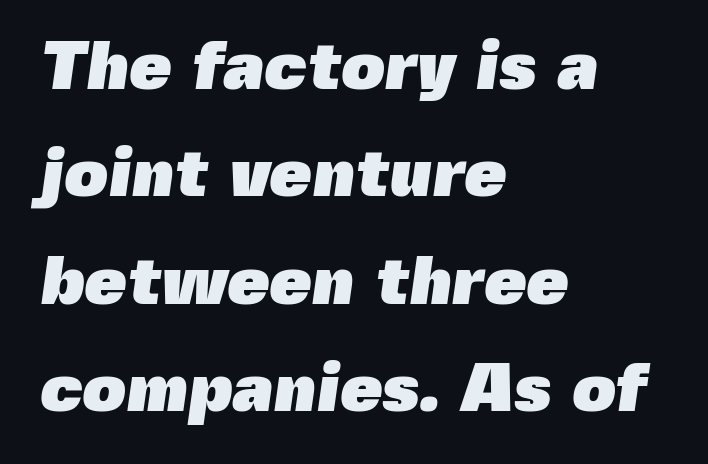
The image shows 68 px heavy sans-serif type; set left-aligned, normal line spacing (1.58x), normal letter spacing, not underlined; a medium x-height.
